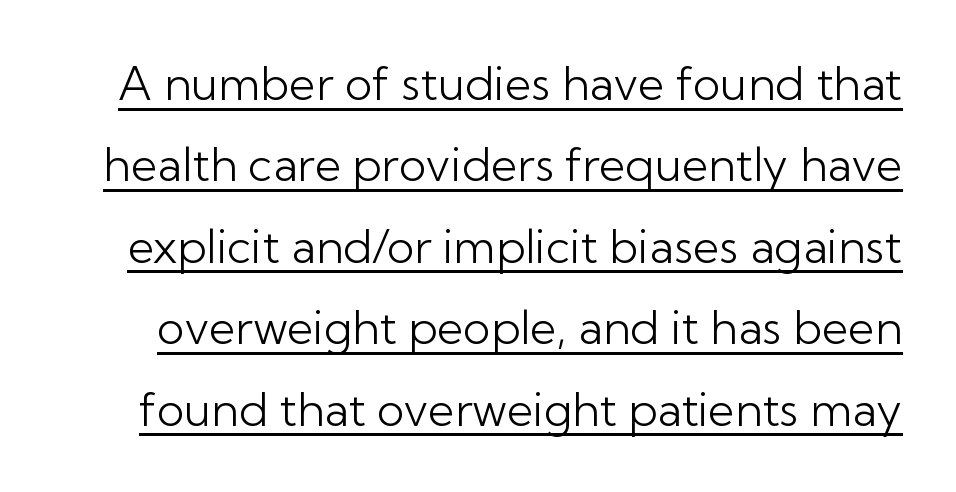
{"serif": "no", "italic": "no", "bold": "no", "weight": "light", "width": "normal", "stroke_contrast": "low", "x_height": "medium", "monospaced": "no", "underline": "yes", "line_spacing_ratio": 1.77, "letter_spacing": "normal", "letter_spacing_em": 0.0, "glyph_px": 46}
